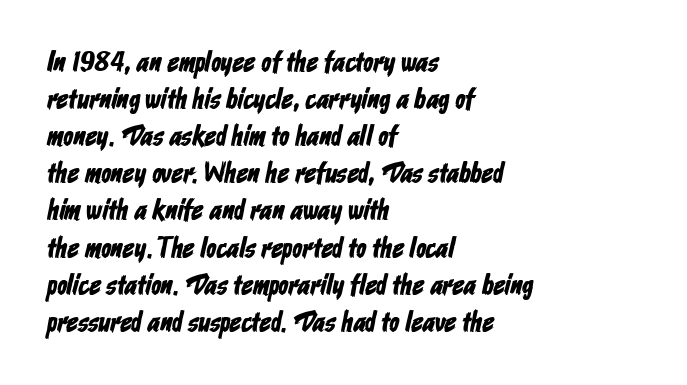
Q: Is the typeface a serif or a sans-serif typeface? A: Sans-serif.
Q: Is the text underlined? A: No.
Q: How is the paragraph aligned? A: Left-aligned.
Q: Is the spacing between letters normal or unusually wide? A: Normal.
Q: Is the spacing between lines tight, normal or loose? A: Normal.
Q: Width (condensed, normal, or wide)? A: Condensed.
Q: Stroke contrast? A: Low.
Q: x-height? A: Medium.
Q: Monospaced? A: No.
